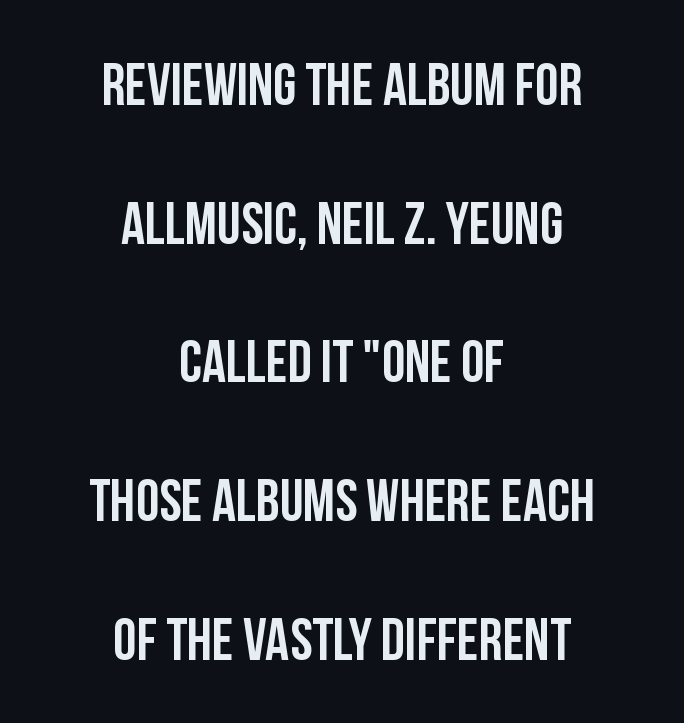
Each row of text sits above clean, open space. Check where the strokes stop: nothing finishes them off — pure sans. Visually the block forms a symmetrical silhouette, jagged on both flanks. This is the regular roman posture of the typeface.
